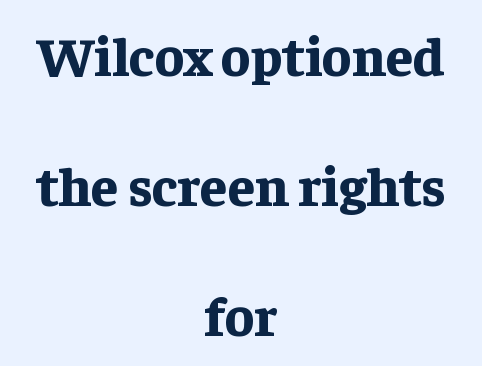
The image shows 55 px bold serif type, upright; set centered, loose line spacing (2.36x), normal letter spacing, not underlined; low stroke contrast and a medium x-height.
